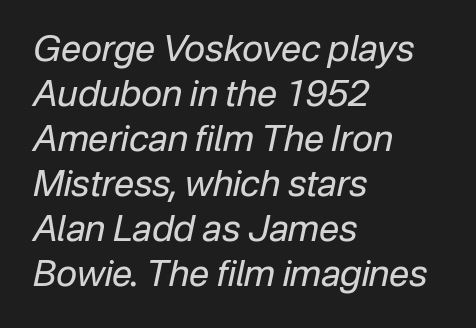
{"italic": "yes", "lean": "right", "slant_degrees": 12, "bold": "no", "weight": "regular", "width": "normal", "stroke_contrast": "low", "x_height": "medium", "monospaced": "no", "underline": "no", "align": "left", "line_spacing": "normal", "line_spacing_ratio": 1.25, "letter_spacing": "normal", "letter_spacing_em": 0.0, "glyph_px": 36}
